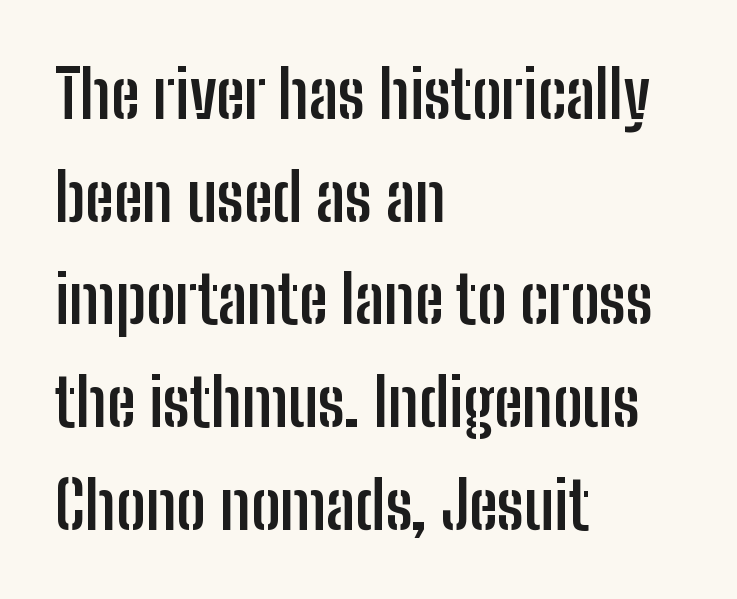
{"serif": "no", "italic": "no", "bold": "yes", "weight": "semibold", "width": "condensed", "stroke_contrast": "low", "x_height": "medium", "monospaced": "no", "underline": "no", "align": "left", "line_spacing": "normal", "line_spacing_ratio": 1.58, "letter_spacing": "normal", "letter_spacing_em": 0.0, "glyph_px": 65}
